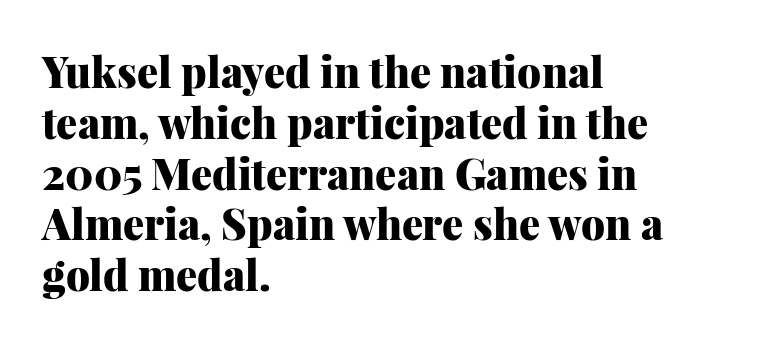
The rendering uses natural spacing where letterforms have individual widths. The rag falls on the right side of this text block. Little horizontal feet cap the strokes, marking this as serif type. The space directly below the letters is spotless. The glyphs have the mass of a bold cut.
